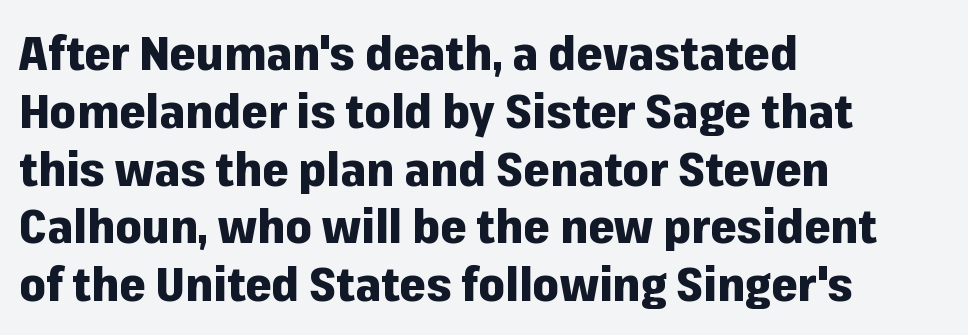
Underlining? Definitely not there. The paragraph has a hard left edge and a soft right edge. In terms of letterspacing, this is plain default setting. The letters stand straight up with perfectly vertical stems.
